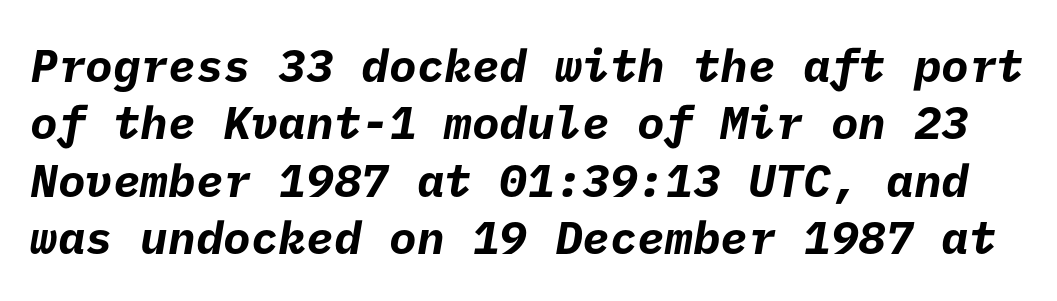
Q: Is the text bold? A: Yes.
Q: Is the typeface a serif or a sans-serif typeface? A: Sans-serif.
Q: Is the text underlined? A: No.
Q: Is the spacing between letters normal or unusually wide? A: Normal.
Q: Is the spacing between lines tight, normal or loose? A: Normal.
Q: Width (condensed, normal, or wide)? A: Normal.
Q: Stroke contrast? A: Low.
Q: x-height? A: Medium.
